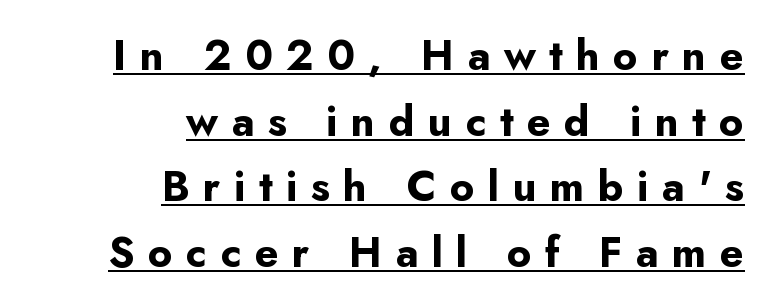
Q: Is the text bold? A: Yes.
Q: Is the text italic (slanted)? A: No, it is upright.
Q: Is the typeface a serif or a sans-serif typeface? A: Sans-serif.
Q: Is the text underlined? A: Yes.
Q: How is the paragraph aligned? A: Right-aligned.
Q: Is the spacing between letters normal or unusually wide? A: Unusually wide.
Q: Is the spacing between lines tight, normal or loose? A: Normal.
Q: Width (condensed, normal, or wide)? A: Normal.
Q: Stroke contrast? A: Low.
Q: x-height? A: Small.
Q: Monospaced? A: No.
